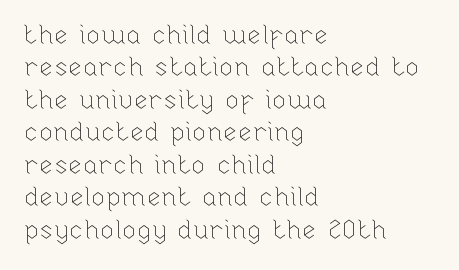
Q: Is the text bold? A: No.
Q: Is the text italic (slanted)? A: No, it is upright.
Q: Is the text underlined? A: No.
Q: How is the paragraph aligned? A: Left-aligned.
Q: Is the spacing between letters normal or unusually wide? A: Normal.
Q: Is the spacing between lines tight, normal or loose? A: Normal.
